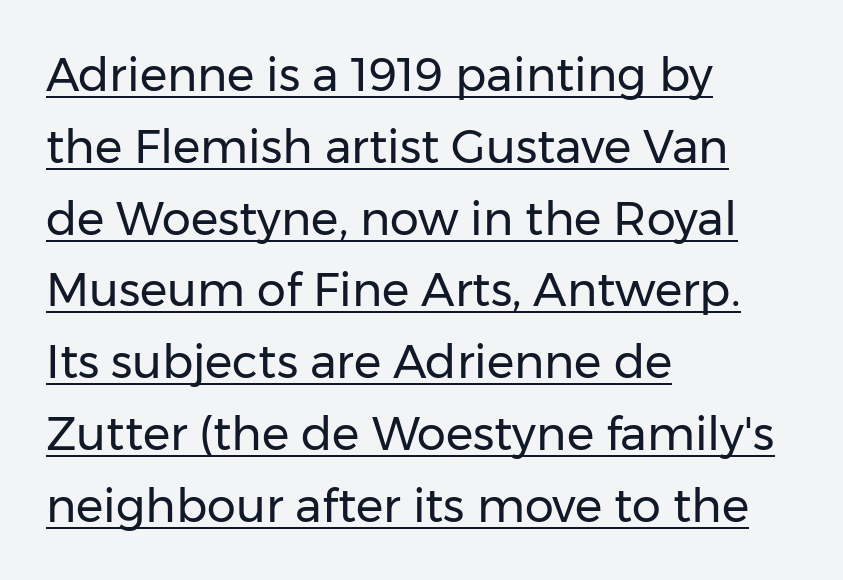
The image shows 46 px regular-weight sans-serif type, upright; set left-aligned, normal line spacing (1.56x), normal letter spacing, underlined; low stroke contrast and a medium x-height.
